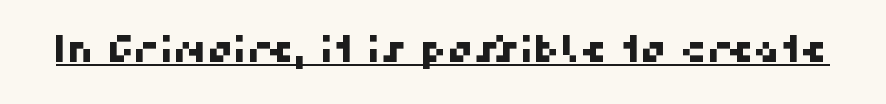
Caption: standard tracking, unaltered. Nope, no serifs anywhere on these letters. Proportional: the letters do not fall into vertical columns. The glyphs are accompanied by a horizontal stroke just below them.
